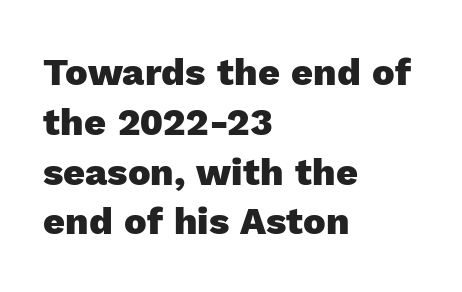
The image shows 38 px heavy sans-serif type, upright; set left-aligned, normal line spacing (1.31x), normal letter spacing, not underlined; a medium x-height.
